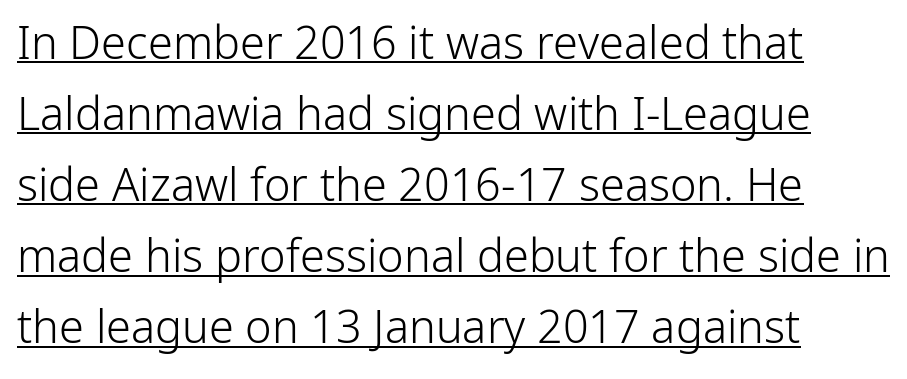
{"serif": "no", "italic": "no", "bold": "no", "weight": "light", "width": "normal", "stroke_contrast": "low", "x_height": "medium", "monospaced": "no", "underline": "yes", "align": "left", "line_spacing": "normal", "line_spacing_ratio": 1.58, "letter_spacing": "normal", "letter_spacing_em": 0.0, "glyph_px": 45}
